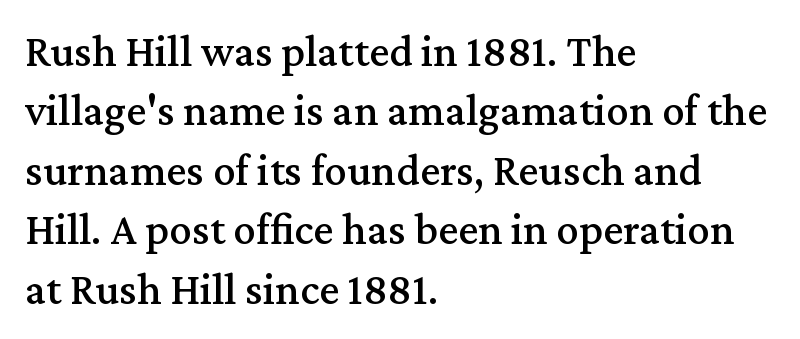
Q: Is the text italic (slanted)? A: No, it is upright.
Q: Is the typeface a serif or a sans-serif typeface? A: Serif.
Q: Is the text underlined? A: No.
Q: How is the paragraph aligned? A: Left-aligned.
Q: Is the spacing between letters normal or unusually wide? A: Normal.
Q: Is the spacing between lines tight, normal or loose? A: Normal.
Q: Width (condensed, normal, or wide)? A: Normal.
Q: Stroke contrast? A: Medium.
Q: x-height? A: Medium.
Q: Monospaced? A: No.
